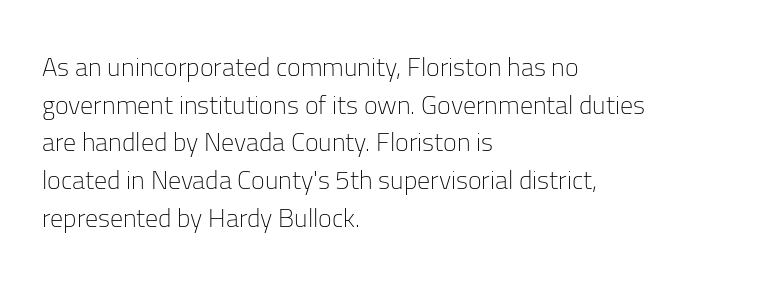
{"italic": "no", "bold": "no", "underline": "no", "align": "left", "line_spacing": "normal", "line_spacing_ratio": 1.45, "letter_spacing": "normal", "letter_spacing_em": 0.0, "glyph_px": 26}
